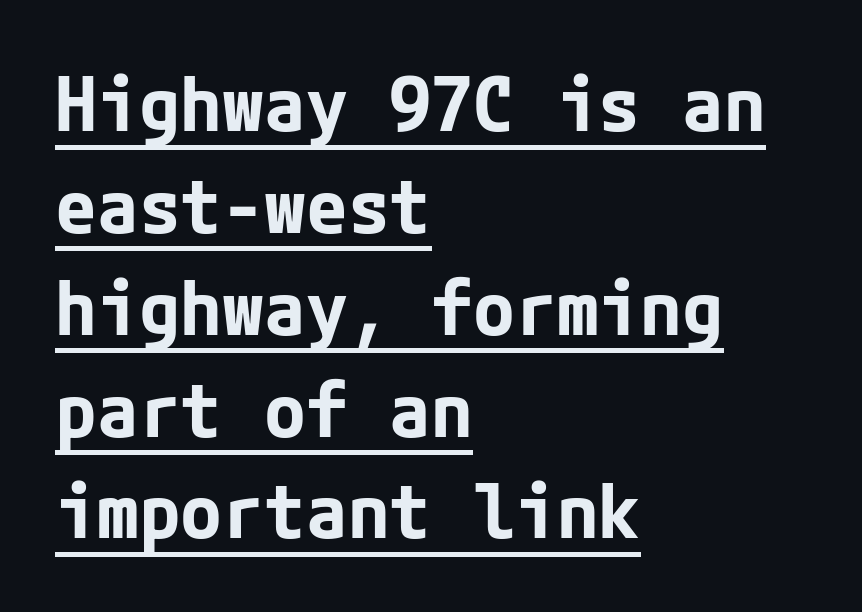
The image shows 76 px bold sans-serif type, upright; set left-aligned, normal line spacing (1.34x), normal letter spacing, underlined; low stroke contrast and a medium x-height.
